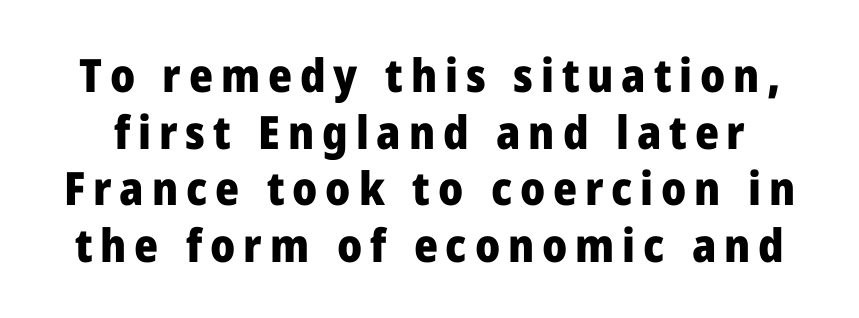
The lettering holds an erect, upright posture throughout. Looks like regular typesetting: each glyph gets only the width it needs. Typographically, this falls in the sans-serif category. The strip under each line holds only bare page. You'd pick this weight for a headline — it's a proper bold.
